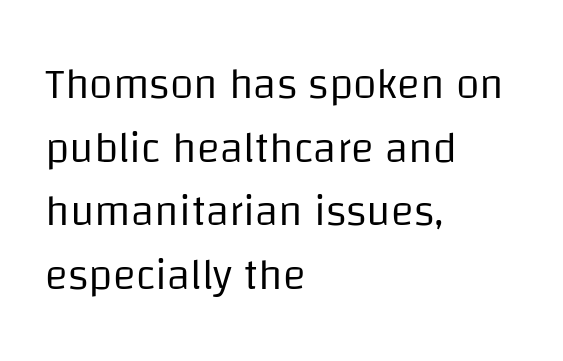
{"serif": "no", "italic": "no", "bold": "no", "weight": "regular", "width": "normal", "stroke_contrast": "low", "x_height": "large", "monospaced": "no", "underline": "no", "align": "left", "line_spacing": "normal", "line_spacing_ratio": 1.48, "letter_spacing": "normal", "letter_spacing_em": 0.0, "glyph_px": 43}
